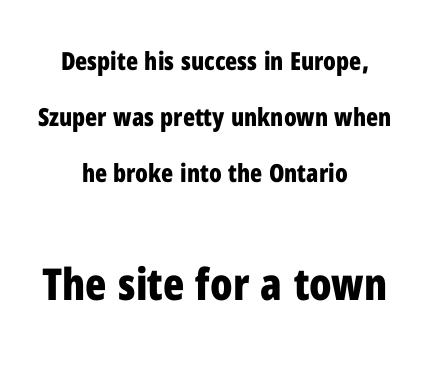
Q: Is the text bold? A: Yes.
Q: Is the text italic (slanted)? A: No, it is upright.
Q: Is the typeface a serif or a sans-serif typeface? A: Sans-serif.
Q: Is the text underlined? A: No.
Q: How is the paragraph aligned? A: Centered.
Q: Is the spacing between letters normal or unusually wide? A: Normal.
Q: Is the spacing between lines tight, normal or loose? A: Loose.
Q: Which block of text is set in a larger size, the first (top) or the second (bottom)? A: The second (bottom) one.
Q: Width (condensed, normal, or wide)? A: Condensed.
Q: Stroke contrast? A: Low.
Q: x-height? A: Medium.
Q: Monospaced? A: No.
